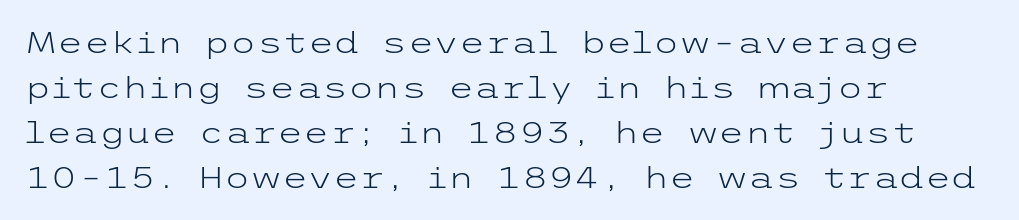
The image shows 30 px light, wide sans-serif type, upright; set left-aligned, normal line spacing (1.5x), normal letter spacing, not underlined; low stroke contrast and a medium x-height.
